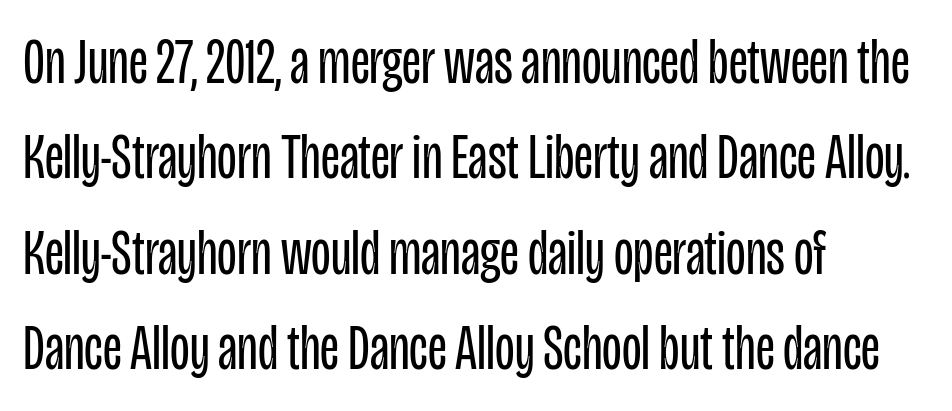
Q: Is the text bold? A: No.
Q: Is the text italic (slanted)? A: No, it is upright.
Q: Is the typeface a serif or a sans-serif typeface? A: Sans-serif.
Q: Is the text underlined? A: No.
Q: How is the paragraph aligned? A: Left-aligned.
Q: Is the spacing between letters normal or unusually wide? A: Normal.
Q: Is the spacing between lines tight, normal or loose? A: Normal.
Q: Width (condensed, normal, or wide)? A: Condensed.
Q: Stroke contrast? A: Low.
Q: x-height? A: Large.
Q: Monospaced? A: No.
